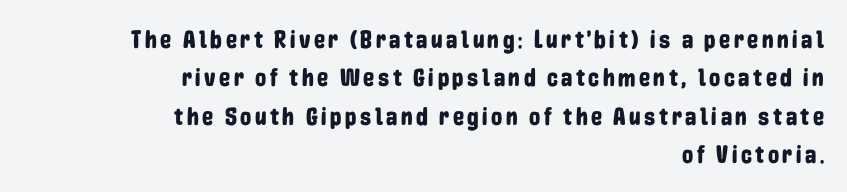
The image shows 25 px text type, upright; set right-aligned, normal line spacing (1.54x), not underlined.
